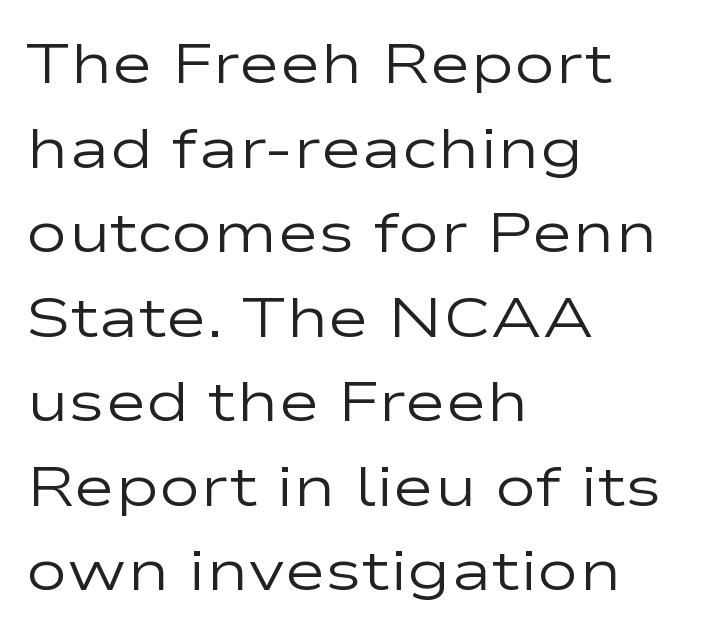
{"serif": "no", "italic": "no", "bold": "no", "weight": "regular", "width": "wide", "stroke_contrast": "low", "x_height": "medium", "monospaced": "no", "underline": "no", "align": "left", "line_spacing": "normal", "line_spacing_ratio": 1.51, "letter_spacing": "normal", "letter_spacing_em": 0.0, "glyph_px": 56}
